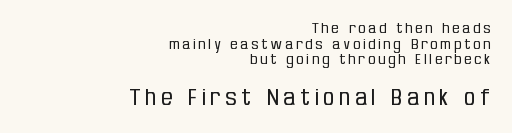
{"italic": "no", "bold": "no", "underline": "no", "align": "right", "line_spacing": "tight", "line_spacing_ratio": 1.12, "letter_spacing": "wide", "letter_spacing_em": 0.22, "larger_block": "second", "size_ratio": 1.57, "glyph_px": 22}
